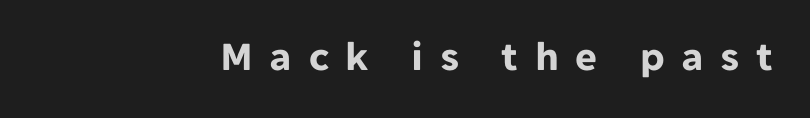
Q: Is the text bold? A: Yes.
Q: Is the text italic (slanted)? A: No, it is upright.
Q: Is the typeface a serif or a sans-serif typeface? A: Sans-serif.
Q: Is the text underlined? A: No.
Q: Is the spacing between letters normal or unusually wide? A: Unusually wide.
Q: Width (condensed, normal, or wide)? A: Normal.
Q: Stroke contrast? A: Low.
Q: x-height? A: Medium.
Q: Monospaced? A: No.
